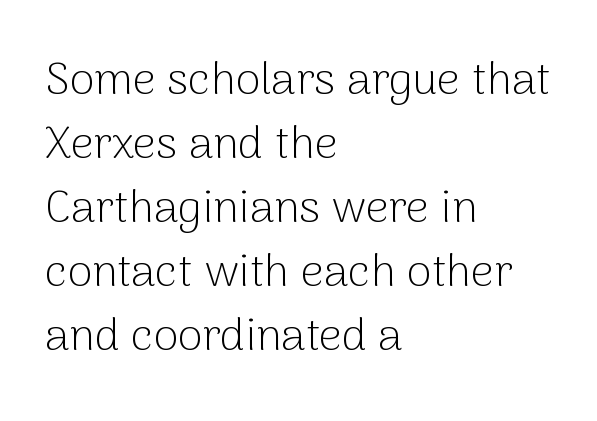
Nope, not italic — everything's standing straight. The designer left line spacing at the default. Glance below the letters and you will spot only blank space. Does extra space separate the letters? No, they use regular spacing.
